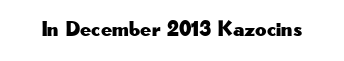
Q: Is the text italic (slanted)? A: No, it is upright.
Q: Is the text underlined? A: No.
Q: Is the spacing between letters normal or unusually wide? A: Normal.
